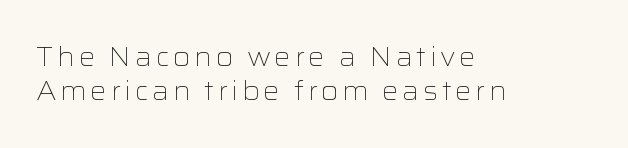
Is this a heavy cut? Hardly; it is regular or lighter. Letters rest on an invisible, unmarked baseline. The letters stand straight up with perfectly vertical stems. Alignment: flush left. The leading is moderate, giving the passage an even texture.
